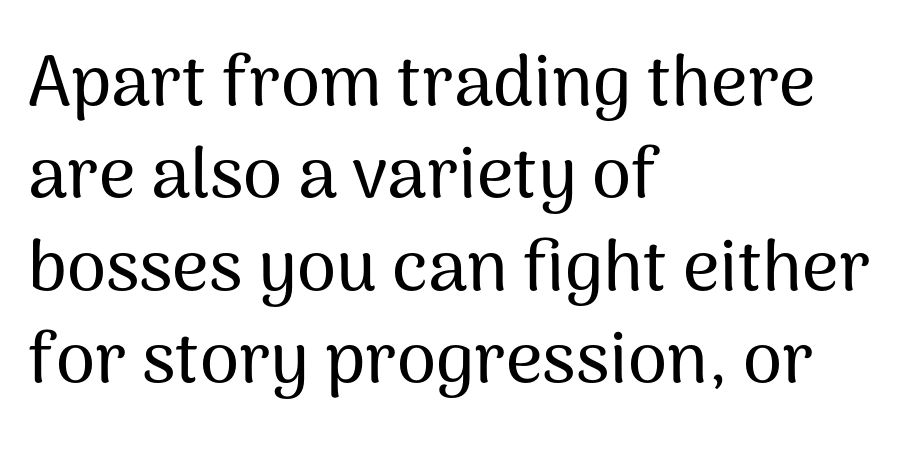
The image shows 71 px sans-serif type, upright; set left-aligned, normal line spacing (1.3x), normal letter spacing, not underlined; medium stroke contrast and a medium x-height.
